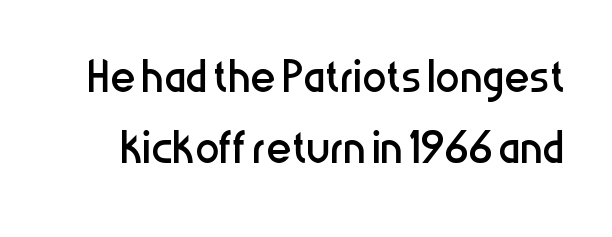
Observe the absence of serifs on each vertical stroke in this sample. Stems here are at most as thick as an everyday book face. This sample uses plain, unmodified letter spacing. Upright lettering throughout. This sample has the flowing, uneven cadence of proportional lettering.
